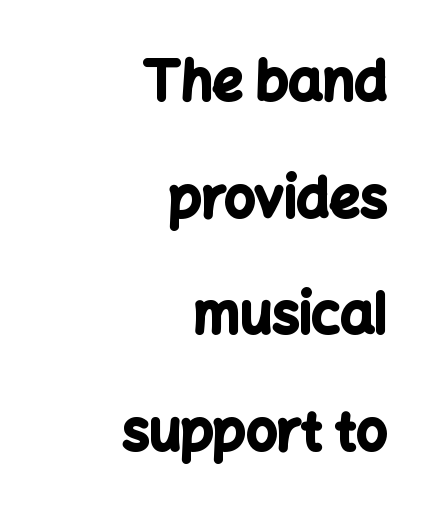
Each row of text sits above clean, open space. Notice the wide empty band between every row — that's loose leading. Characters follow at the spacing the type designer built in. In terms of letterform style, serifs are entirely absent. The typesetter chose a ragged-left arrangement here. The passage shown is typed in a proportional face where columns would drift.
